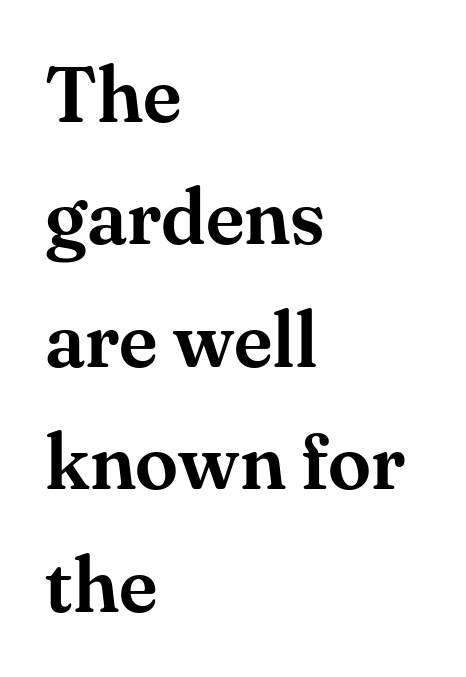
Q: Is the text italic (slanted)? A: No, it is upright.
Q: Is the typeface a serif or a sans-serif typeface? A: Serif.
Q: Is the text underlined? A: No.
Q: How is the paragraph aligned? A: Left-aligned.
Q: Is the spacing between letters normal or unusually wide? A: Normal.
Q: Is the spacing between lines tight, normal or loose? A: Normal.
Q: Width (condensed, normal, or wide)? A: Normal.
Q: Stroke contrast? A: Medium.
Q: x-height? A: Small.
Q: Monospaced? A: No.
